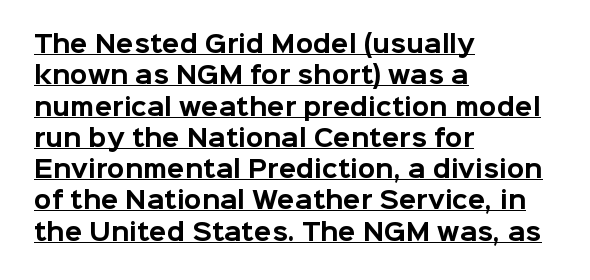
The image shows 23 px bold type, upright; set left-aligned, normal line spacing (1.36x), normal letter spacing, underlined.
